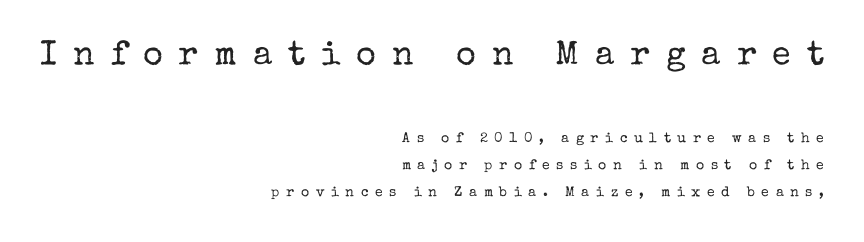
The image shows 34 px regular-weight serif type, upright; set right-aligned, loose line spacing (1.92x), unusually wide letter spacing (+0.47 em), not underlined; the first (top) block is 2.43x larger; low stroke contrast and a medium x-height.
